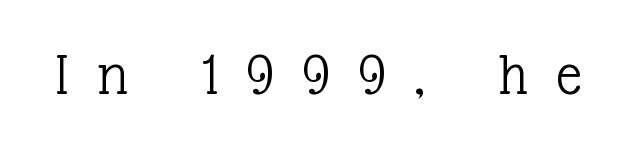
The image shows 61 px light serif type, upright; set unusually wide letter spacing (+0.48 em), not underlined; a medium x-height.
